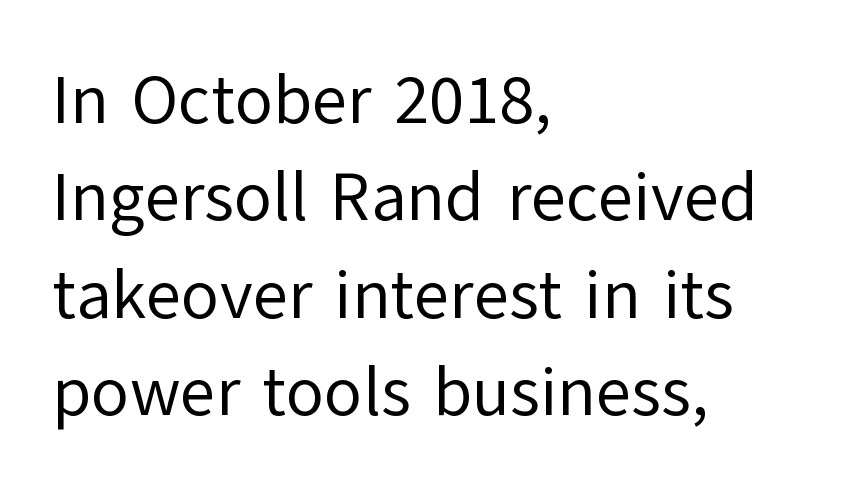
{"serif": "no", "italic": "no", "bold": "no", "weight": "regular", "width": "normal", "stroke_contrast": "low", "x_height": "medium", "monospaced": "no", "underline": "no", "align": "left", "line_spacing": "normal", "line_spacing_ratio": 1.41, "letter_spacing": "normal", "letter_spacing_em": 0.0, "glyph_px": 69}
